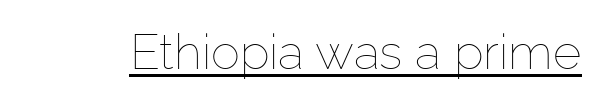
Q: Is the text bold? A: No.
Q: Is the text italic (slanted)? A: No, it is upright.
Q: Is the text underlined? A: Yes.
Q: Is the spacing between letters normal or unusually wide? A: Normal.
Q: Width (condensed, normal, or wide)? A: Normal.
Q: Stroke contrast? A: Low.
Q: x-height? A: Medium.
Q: Monospaced? A: No.
